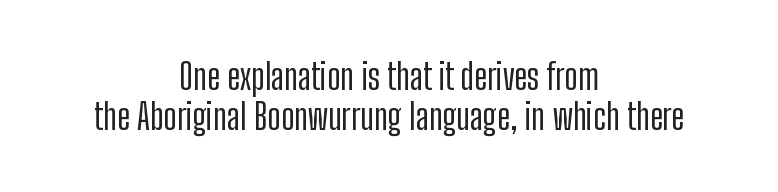
Q: Is the text italic (slanted)? A: No, it is upright.
Q: Is the typeface a serif or a sans-serif typeface? A: Sans-serif.
Q: Is the text underlined? A: No.
Q: How is the paragraph aligned? A: Centered.
Q: Is the spacing between letters normal or unusually wide? A: Normal.
Q: Is the spacing between lines tight, normal or loose? A: Tight.
Q: Width (condensed, normal, or wide)? A: Condensed.
Q: Stroke contrast? A: Low.
Q: x-height? A: Medium.
Q: Monospaced? A: No.
